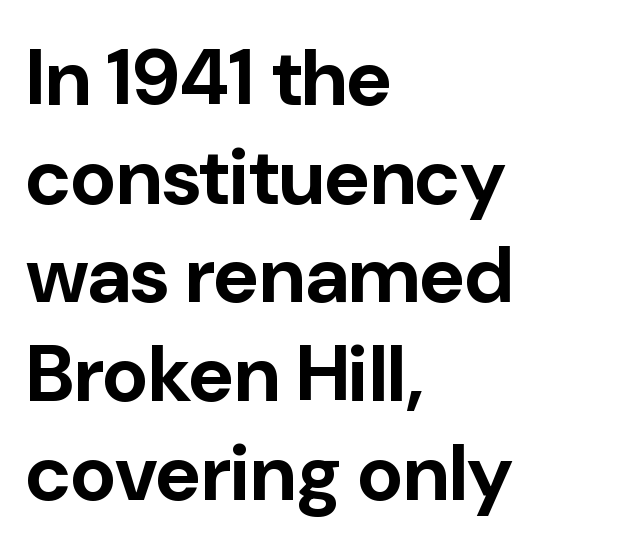
{"serif": "no", "italic": "no", "bold": "yes", "weight": "bold", "width": "normal", "stroke_contrast": "low", "x_height": "medium", "monospaced": "no", "underline": "no", "align": "left", "line_spacing": "normal", "line_spacing_ratio": 1.25, "letter_spacing": "normal", "letter_spacing_em": 0.0, "glyph_px": 79}
